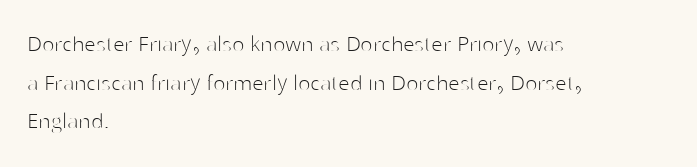
Posture: vertical. The weight tops out at a normal text grade. Words appear dense and cohesive because spacing is normal. If you drew a ruler down the left edge, every line would touch it. Line spacing here is normal. Underline: absent.
